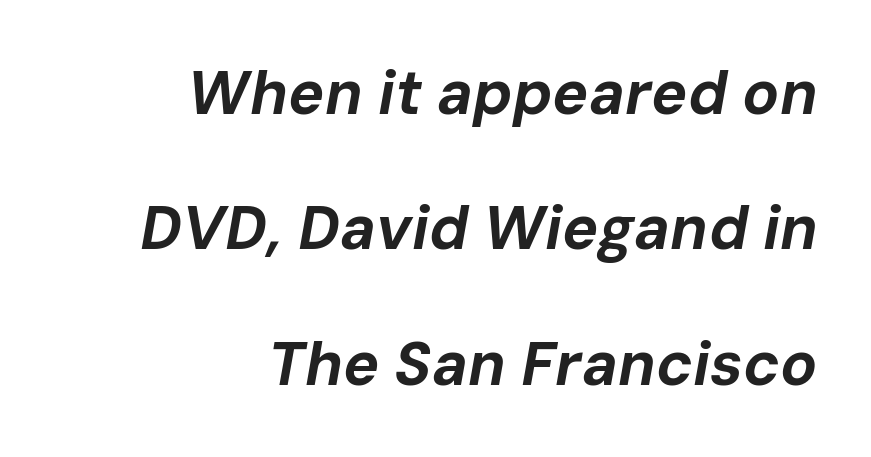
Q: Is the text bold? A: Yes.
Q: Is the text italic (slanted)? A: Yes, it leans right by about 10 degrees.
Q: Is the text underlined? A: No.
Q: How is the paragraph aligned? A: Right-aligned.
Q: Is the spacing between letters normal or unusually wide? A: Normal.
Q: Is the spacing between lines tight, normal or loose? A: Loose.
Q: Width (condensed, normal, or wide)? A: Normal.
Q: Stroke contrast? A: Low.
Q: x-height? A: Medium.
Q: Monospaced? A: No.
